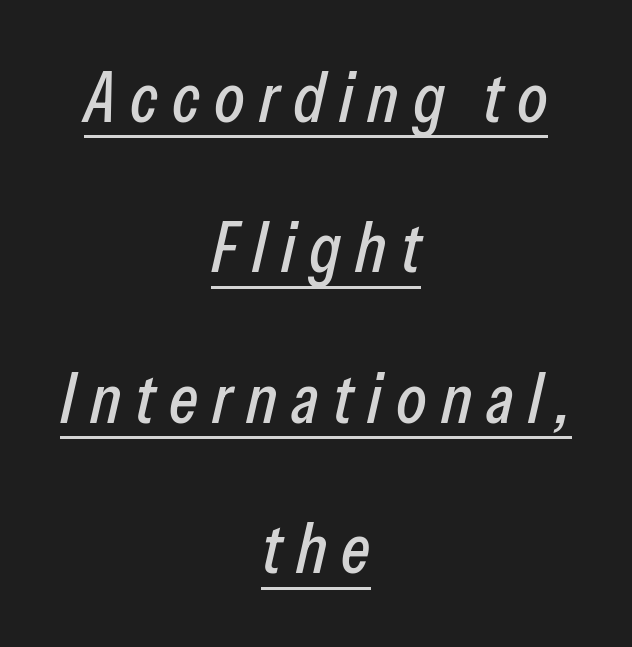
Q: Is the text italic (slanted)? A: Yes, it leans right by about 13 degrees.
Q: Is the text underlined? A: Yes.
Q: How is the paragraph aligned? A: Centered.
Q: Is the spacing between letters normal or unusually wide? A: Unusually wide.
Q: Is the spacing between lines tight, normal or loose? A: Loose.
Q: Width (condensed, normal, or wide)? A: Condensed.
Q: Stroke contrast? A: Low.
Q: x-height? A: Medium.
Q: Monospaced? A: No.
